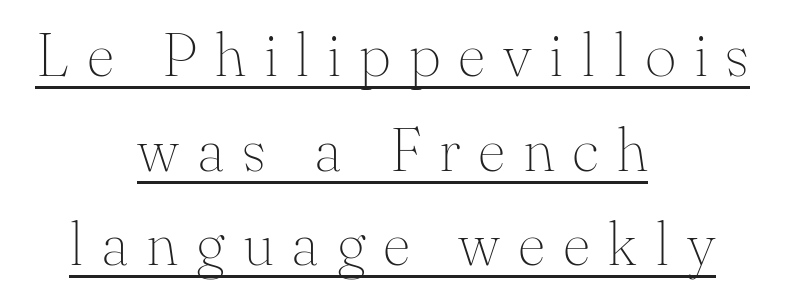
Q: Is the text bold? A: No.
Q: Is the text italic (slanted)? A: No, it is upright.
Q: Is the typeface a serif or a sans-serif typeface? A: Serif.
Q: Is the text underlined? A: Yes.
Q: How is the paragraph aligned? A: Centered.
Q: Is the spacing between letters normal or unusually wide? A: Unusually wide.
Q: Is the spacing between lines tight, normal or loose? A: Normal.
Q: Width (condensed, normal, or wide)? A: Normal.
Q: Stroke contrast? A: Medium.
Q: x-height? A: Small.
Q: Monospaced? A: No.
